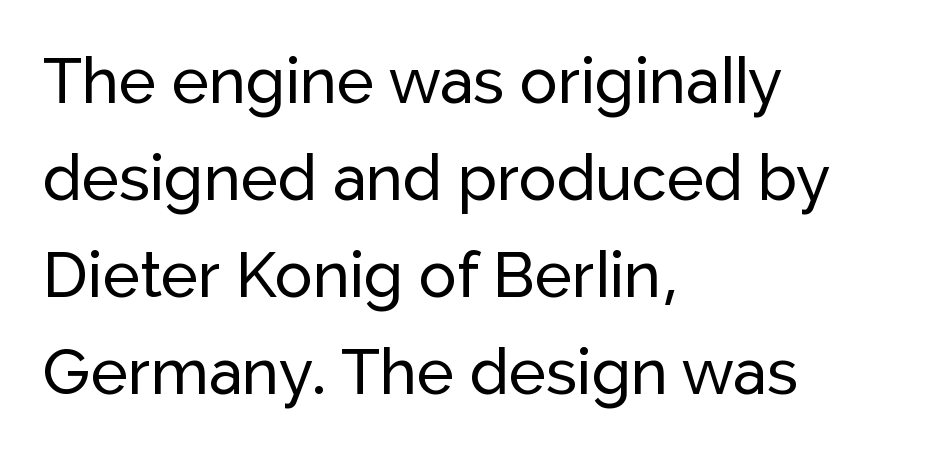
You can tell from the bare stems that sans-serif type was used. A typesetter would call this proportional, since set widths differ per character. The rows are spaced the way most documents space them. This rendering leaves character spacing at its baseline value.
